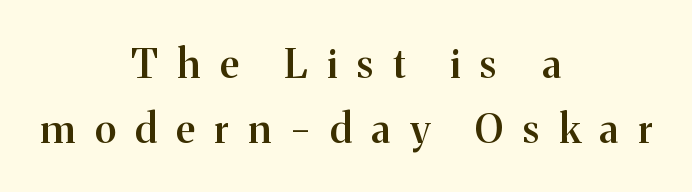
{"serif": "yes", "italic": "no", "bold": "semi", "weight": "semibold", "width": "normal", "stroke_contrast": "medium", "x_height": "medium", "monospaced": "no", "underline": "no", "align": "center", "line_spacing": "normal", "line_spacing_ratio": 1.62, "letter_spacing": "wide", "letter_spacing_em": 0.49, "glyph_px": 40}
